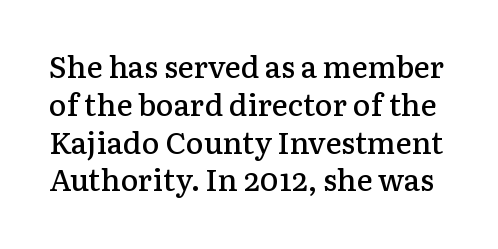
Caption: semibold face, moderately heavy strokes. I'd call this a serif setting — the letters wear small feet. Tracking value appears to be zero — textbook default spacing. A typesetter would mark this as roman, not italic. The area under the type is left untouched. Each letter keeps its own natural width here, so spacing adapts to shape.
